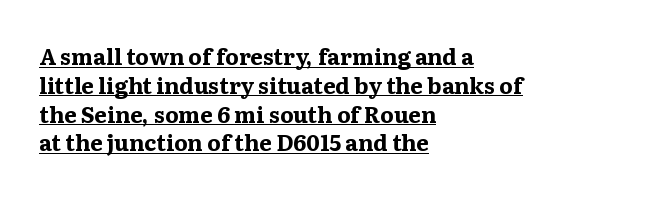
The sample's only ornament is a line tracing under the words. Does extra space separate the letters? No, they use regular spacing. Typesetter's note: full bold, strokes at maximum text heaviness. Alignment: flush left. Whoever set this chose a conventional vertical rhythm.
